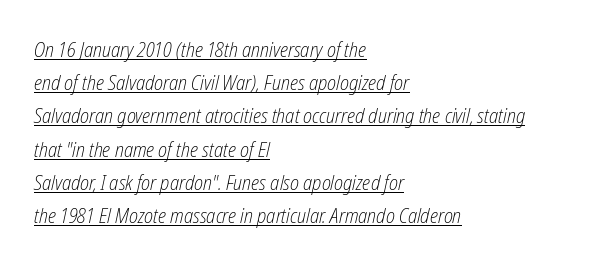
The image shows 21 px text type, italic (leaning right); set left-aligned, normal line spacing (1.58x), normal letter spacing, underlined.
